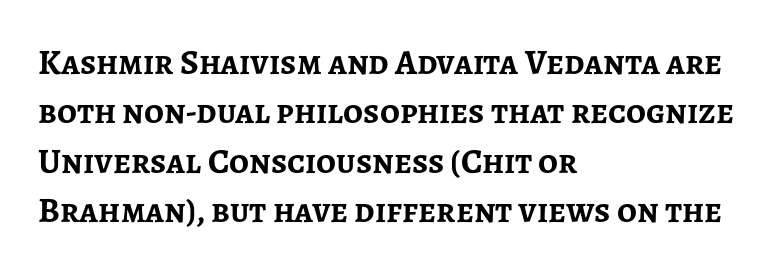
{"serif": "no", "italic": "no", "bold": "yes", "weight": "semibold", "width": "normal", "stroke_contrast": "low", "x_height": "medium", "monospaced": "no", "underline": "no", "align": "left", "line_spacing": "normal", "line_spacing_ratio": 1.41, "letter_spacing": "normal", "letter_spacing_em": 0.0, "glyph_px": 35}
